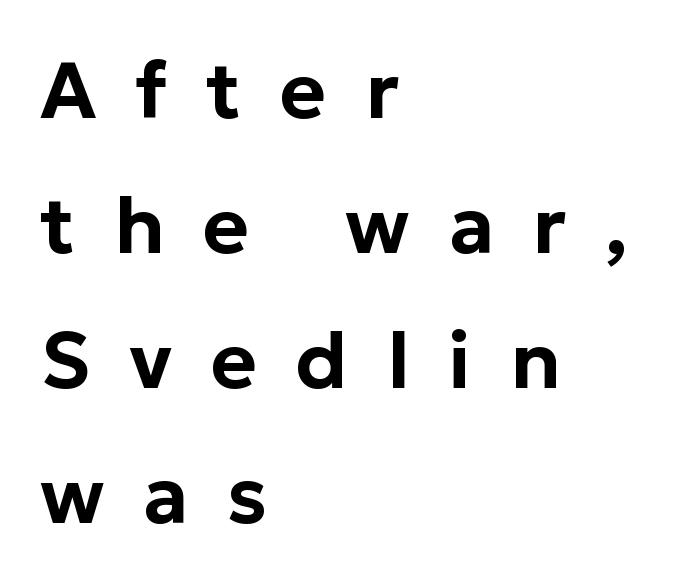
The image shows 79 px sans-serif type, upright; set left-aligned, line spacing 1.71x, unusually wide letter spacing (+0.49 em), not underlined; low stroke contrast and a medium x-height.
